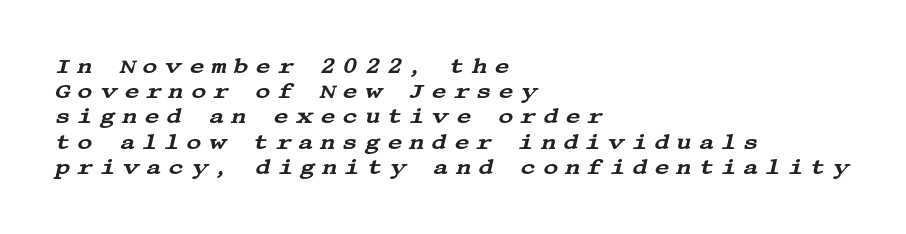
Q: Is the text italic (slanted)? A: Yes, it leans right by about 13 degrees.
Q: Is the text underlined? A: No.
Q: How is the paragraph aligned? A: Left-aligned.
Q: Is the spacing between letters normal or unusually wide? A: Unusually wide.
